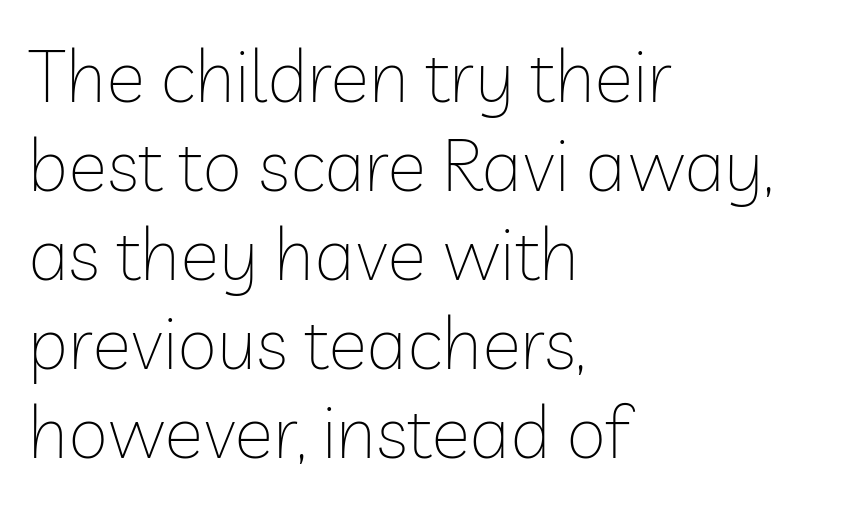
Heaviness? Minimal to ordinary, like unemphasized prose. A clean baseline with only descenders dipping below it. A sans-serif font was chosen for this passage. All the whitespace from short lines collects on the right. Italic? Not at all — the glyphs are vertical.
